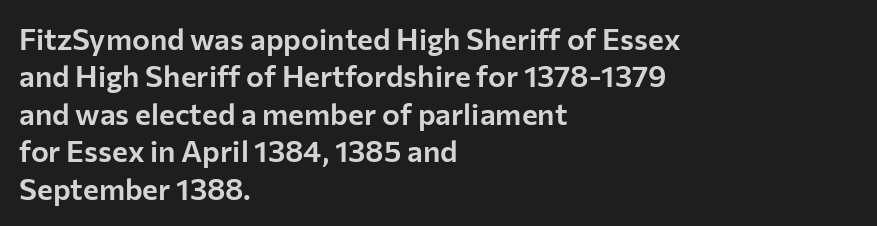
The image shows 30 px sans-serif type, upright; set left-aligned, normal line spacing (1.25x), normal letter spacing, not underlined; low stroke contrast and a medium x-height.
